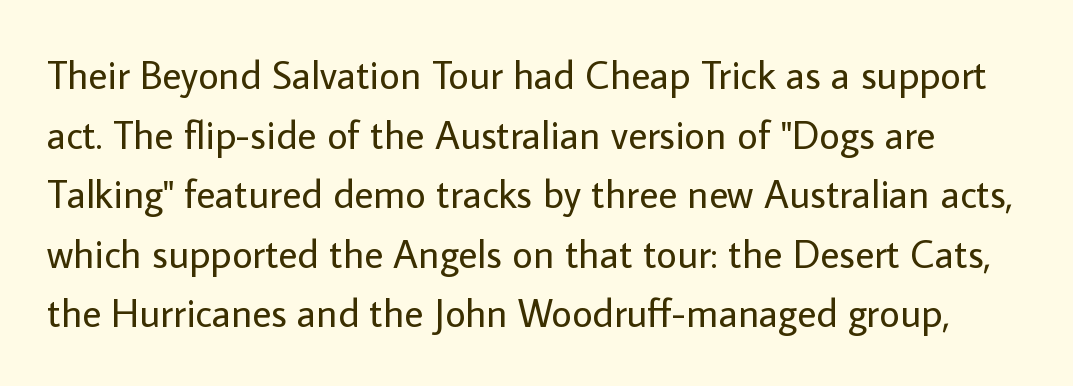
{"serif": "no", "italic": "no", "bold": "no", "weight": "regular", "width": "normal", "stroke_contrast": "low", "x_height": "medium", "monospaced": "no", "underline": "no", "line_spacing": "normal", "line_spacing_ratio": 1.49, "letter_spacing": "normal", "letter_spacing_em": 0.0, "glyph_px": 40}
